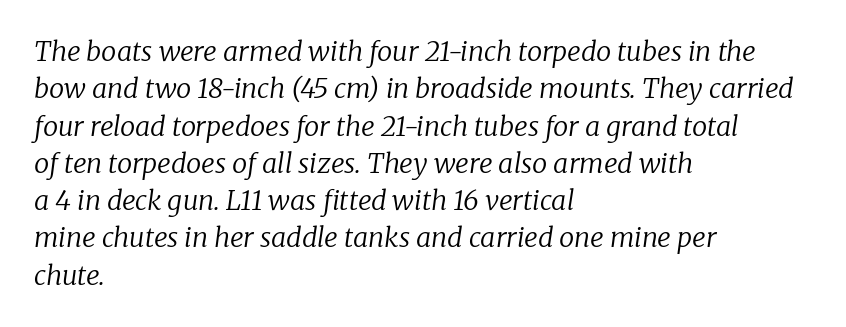
The image shows 27 px text type, italic (leaning right); set left-aligned, normal line spacing (1.38x), normal letter spacing, not underlined.
